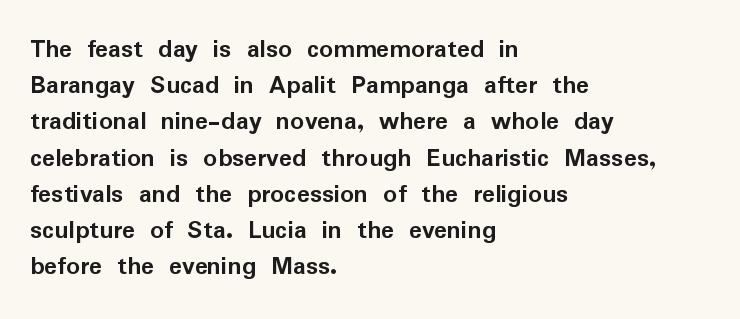
Does the weight exceed regular? Yes, all the way to bold. Inter-character spacing is left at the font's built-in metrics. If you drew a ruler down the left edge, every line would touch it. Only glyphs here, with clear space below each row. This sample keeps an unexceptional amount of space between lines.
